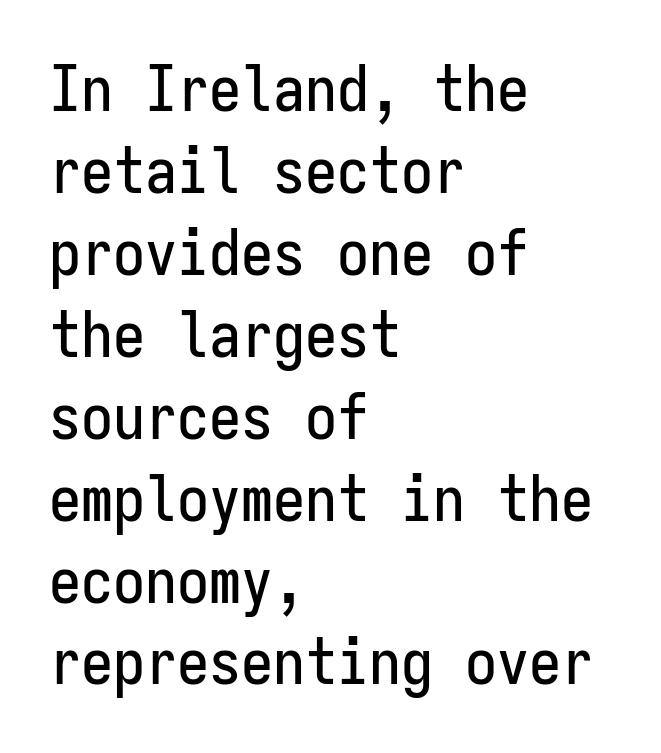
The image shows 64 px condensed sans-serif type, upright, monospaced; set left-aligned, normal line spacing (1.28x), normal letter spacing, not underlined; low stroke contrast and a medium x-height.
